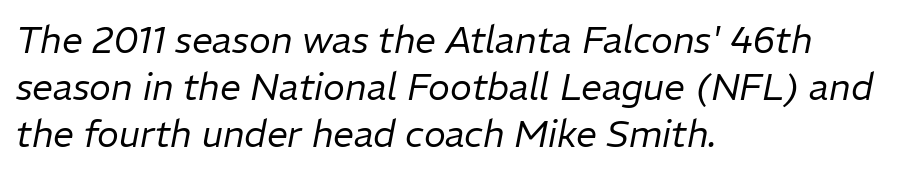
The string is rendered with underlining switched off. Spacing verdict: proportional, widths tailored to each character. Stem width sits at or under what a default text font uses. Slant detected: the letters are inclined.
